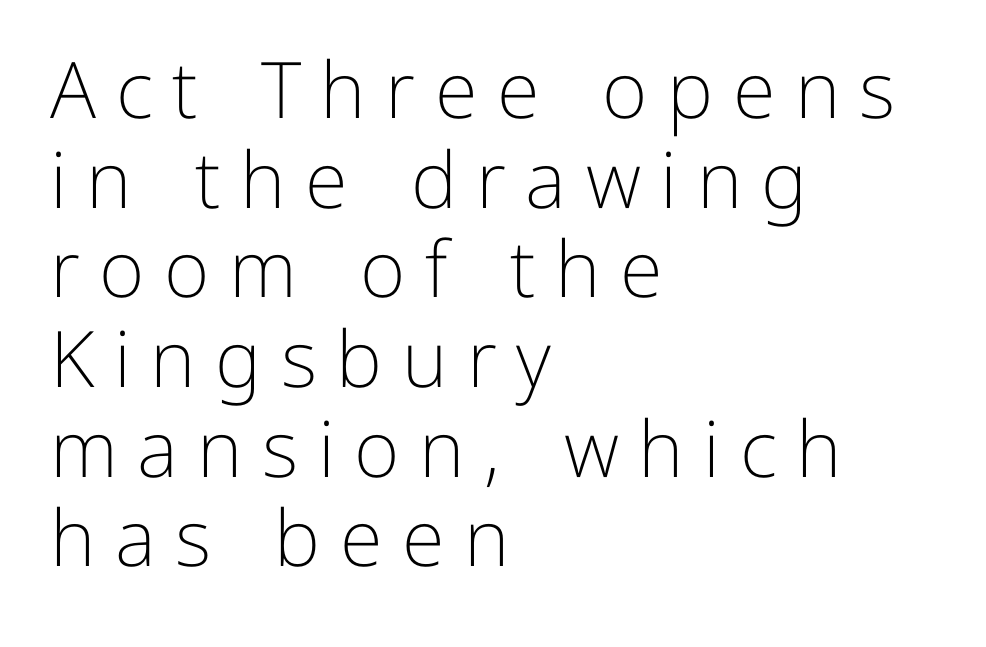
Q: Is the text bold? A: No.
Q: Is the text italic (slanted)? A: No, it is upright.
Q: Is the typeface a serif or a sans-serif typeface? A: Sans-serif.
Q: Is the text underlined? A: No.
Q: How is the paragraph aligned? A: Left-aligned.
Q: Is the spacing between letters normal or unusually wide? A: Unusually wide.
Q: Is the spacing between lines tight, normal or loose? A: Tight.
Q: Width (condensed, normal, or wide)? A: Normal.
Q: Stroke contrast? A: Low.
Q: x-height? A: Medium.
Q: Monospaced? A: No.
